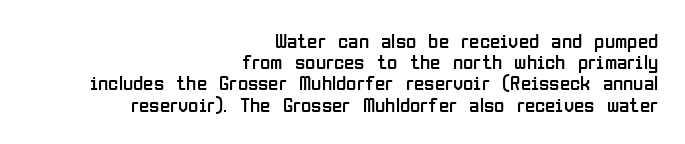
Q: Is the text bold? A: No.
Q: Is the text italic (slanted)? A: No, it is upright.
Q: Is the text underlined? A: No.
Q: How is the paragraph aligned? A: Right-aligned.
Q: Is the spacing between letters normal or unusually wide? A: Normal.
Q: Is the spacing between lines tight, normal or loose? A: Tight.
